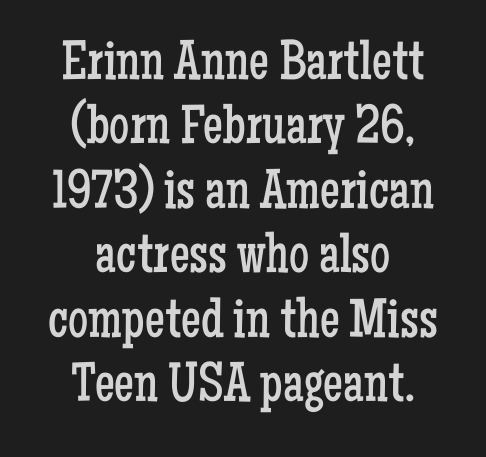
The image shows 56 px regular-weight, condensed serif type, upright; set centered, tight line spacing (1.15x), normal letter spacing, not underlined; low stroke contrast and a medium x-height.
